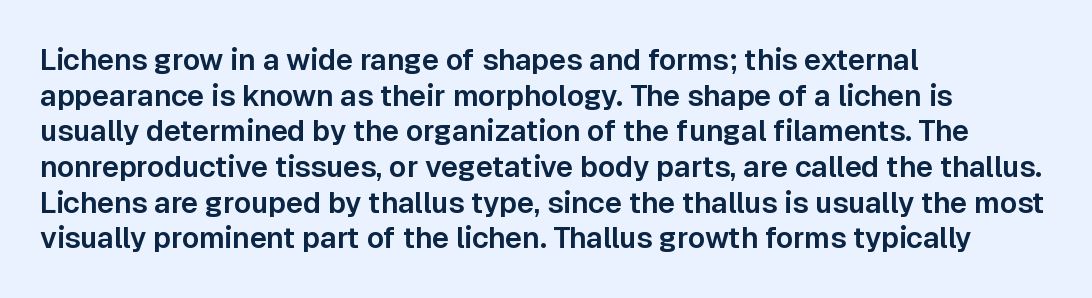
Leftover space on each line is placed entirely after the last word. A sans-serif font was chosen for this passage. Plain, unruled lines of type. The rendering uses natural spacing where letterforms have individual widths. This is the regular roman posture of the typeface.
